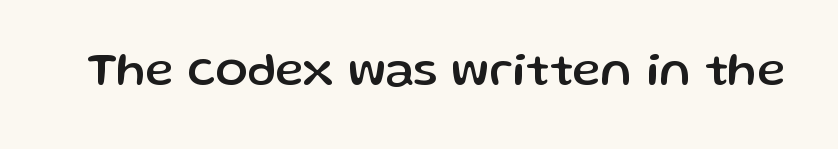
Q: Is the text italic (slanted)? A: No, it is upright.
Q: Is the typeface a serif or a sans-serif typeface? A: Sans-serif.
Q: Is the text underlined? A: No.
Q: Is the spacing between letters normal or unusually wide? A: Normal.
Q: Width (condensed, normal, or wide)? A: Normal.
Q: Stroke contrast? A: Low.
Q: x-height? A: Medium.
Q: Monospaced? A: No.
